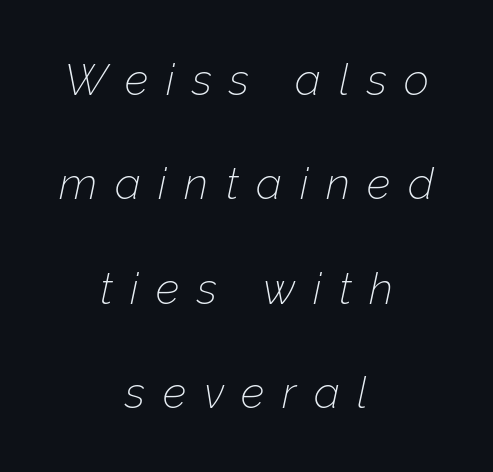
{"italic": "yes", "lean": "right", "slant_degrees": 12, "bold": "no", "weight": "thin", "width": "normal", "stroke_contrast": "low", "x_height": "medium", "monospaced": "no", "underline": "no", "align": "center", "line_spacing": "loose", "line_spacing_ratio": 2.37, "letter_spacing": "wide", "letter_spacing_em": 0.4, "glyph_px": 44}
